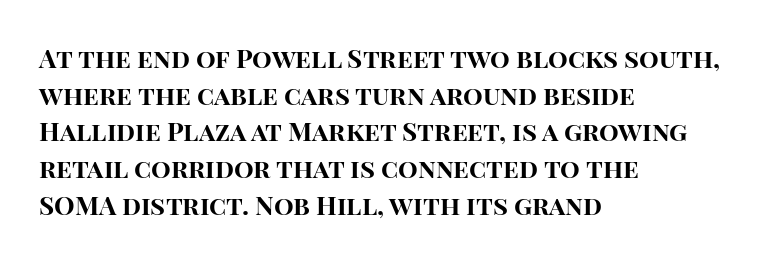
Caption: multi-line text, flush left, ragged right. Look at the tracking — it's just the regular setting, nothing added. Upright lettering throughout. The passage shown is emphatically bold. The passage shown is not underscored anywhere.
